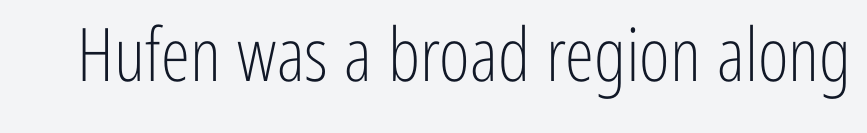
Q: Is the text bold? A: No.
Q: Is the text italic (slanted)? A: No, it is upright.
Q: Is the typeface a serif or a sans-serif typeface? A: Sans-serif.
Q: Is the text underlined? A: No.
Q: Is the spacing between letters normal or unusually wide? A: Normal.
Q: Width (condensed, normal, or wide)? A: Condensed.
Q: Stroke contrast? A: Low.
Q: x-height? A: Medium.
Q: Monospaced? A: No.
